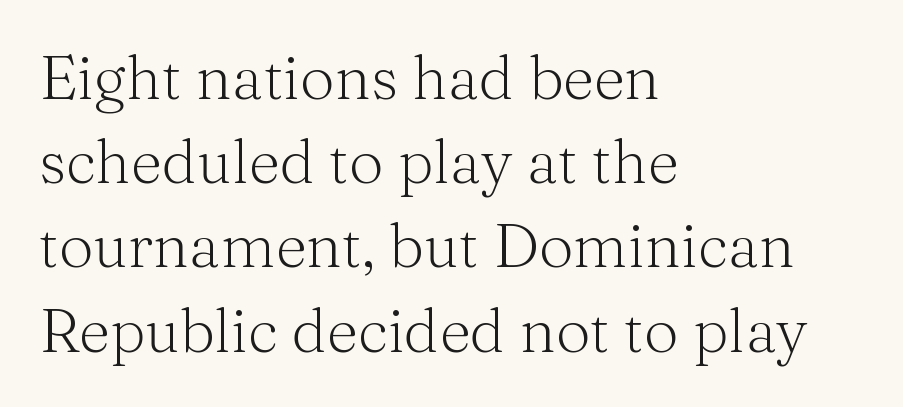
The image shows 61 px light serif type, upright; set left-aligned, normal line spacing (1.38x), normal letter spacing, not underlined; medium stroke contrast and a medium x-height.
